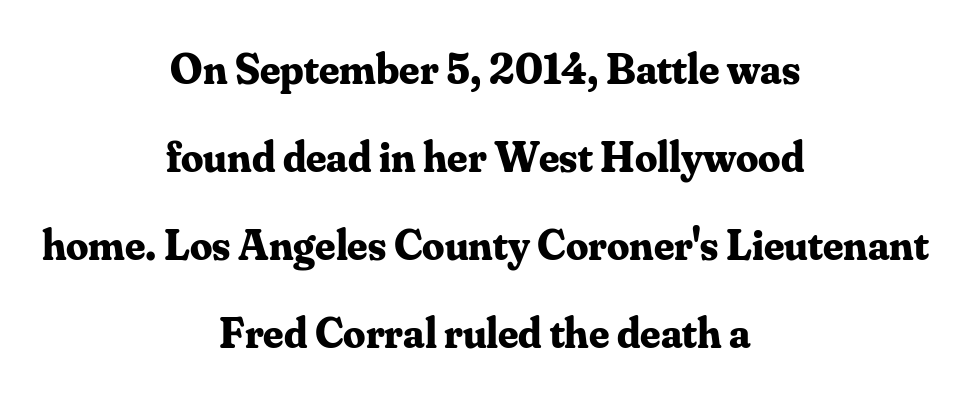
Q: Is the text bold? A: Yes.
Q: Is the text italic (slanted)? A: No, it is upright.
Q: Is the typeface a serif or a sans-serif typeface? A: Serif.
Q: Is the text underlined? A: No.
Q: How is the paragraph aligned? A: Centered.
Q: Is the spacing between letters normal or unusually wide? A: Normal.
Q: Is the spacing between lines tight, normal or loose? A: Loose.
Q: Width (condensed, normal, or wide)? A: Normal.
Q: Stroke contrast? A: Medium.
Q: x-height? A: Small.
Q: Monospaced? A: No.
